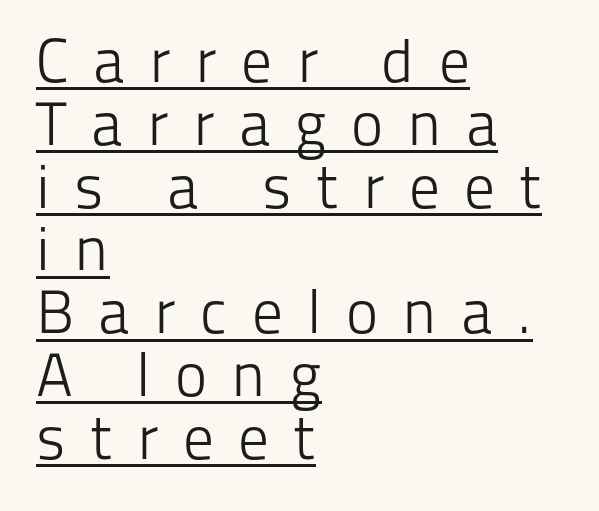
Q: Is the text bold? A: No.
Q: Is the text italic (slanted)? A: No, it is upright.
Q: Is the typeface a serif or a sans-serif typeface? A: Sans-serif.
Q: Is the text underlined? A: Yes.
Q: How is the paragraph aligned? A: Left-aligned.
Q: Is the spacing between letters normal or unusually wide? A: Unusually wide.
Q: Is the spacing between lines tight, normal or loose? A: Tight.
Q: Width (condensed, normal, or wide)? A: Normal.
Q: Stroke contrast? A: Low.
Q: x-height? A: Medium.
Q: Monospaced? A: No.
